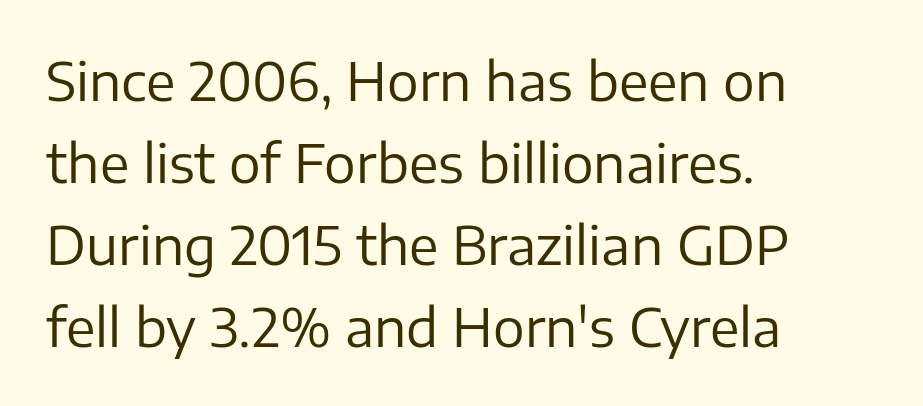
{"serif": "no", "italic": "no", "bold": "no", "weight": "regular", "width": "normal", "stroke_contrast": "low", "x_height": "medium", "monospaced": "no", "underline": "no", "align": "left", "line_spacing": "normal", "line_spacing_ratio": 1.55, "letter_spacing": "normal", "letter_spacing_em": 0.0, "glyph_px": 53}
